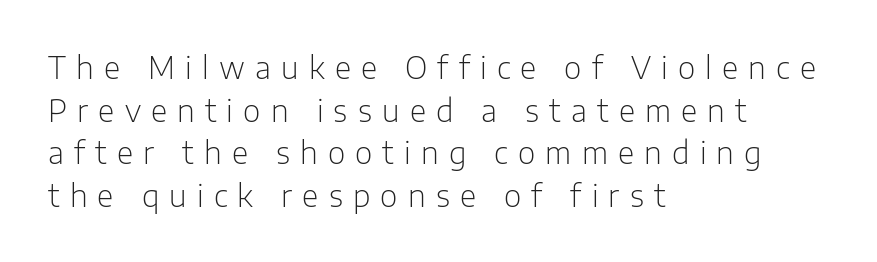
{"serif": "no", "italic": "no", "bold": "no", "weight": "light", "width": "normal", "stroke_contrast": "low", "x_height": "medium", "monospaced": "no", "underline": "no", "align": "left", "line_spacing": "normal", "line_spacing_ratio": 1.42, "letter_spacing": "wide", "letter_spacing_em": 0.34, "glyph_px": 30}
